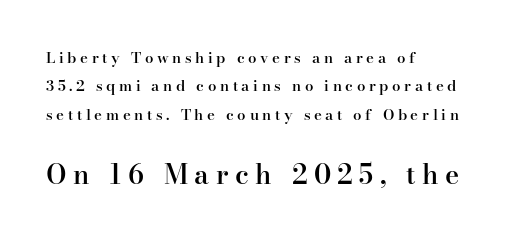
Q: Is the text bold? A: Semi-bold.
Q: Is the text italic (slanted)? A: No, it is upright.
Q: Is the text underlined? A: No.
Q: How is the paragraph aligned? A: Left-aligned.
Q: Is the spacing between letters normal or unusually wide? A: Unusually wide.
Q: Is the spacing between lines tight, normal or loose? A: Loose.
Q: Which block of text is set in a larger size, the first (top) or the second (bottom)? A: The second (bottom) one.
